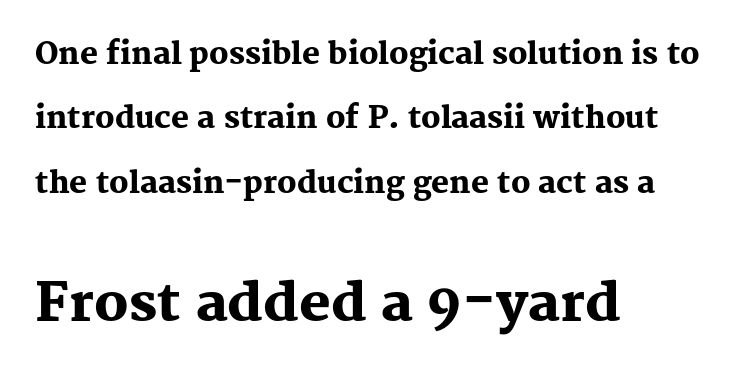
The image shows 53 px heavy serif type, upright; set left-aligned, loose line spacing (2.15x), normal letter spacing, not underlined; the second (bottom) block is 1.77x larger; medium stroke contrast and a medium x-height.
